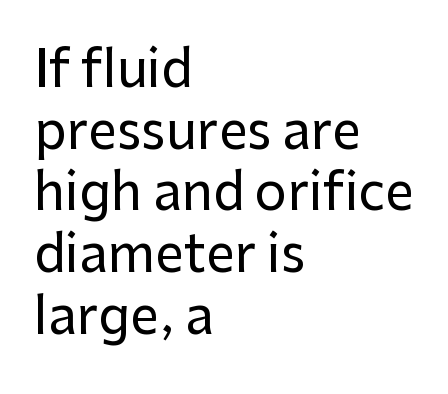
The image shows 51 px sans-serif type, upright; set left-aligned, line spacing 1.21x, normal letter spacing, not underlined; low stroke contrast and a medium x-height.
